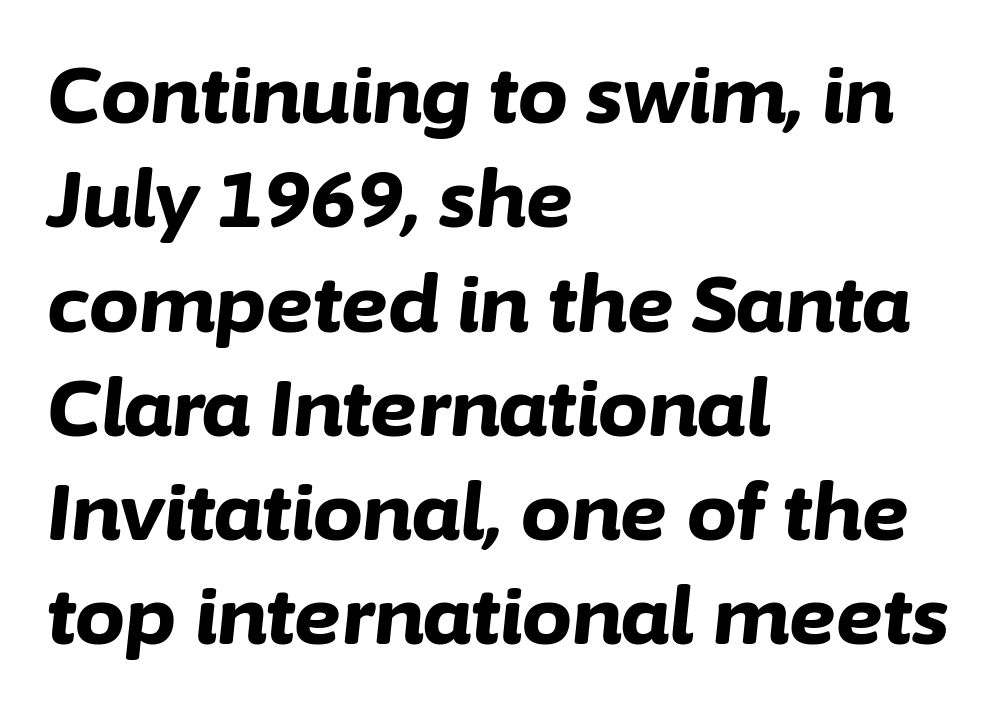
Here the glyphs are tracked normally, forming tight word shapes. The lines sit at an ordinary, default distance from one another. Heavy-handed strokes throughout: this text is bold. A typesetter would mark this as italic.
